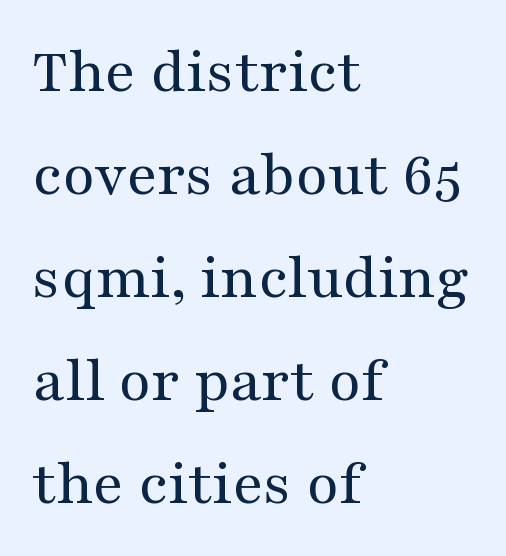
Typographically, this falls in the serif category. Letters have the restrained weight of plain body copy at most. What stands out about the letter spacing? Nothing — it is the standard amount. Is the block centered? No — it sits flush against the left margin. Reading down the column, the eye jumps a familiar distance to each next line. The typography opts for an upright posture over an oblique one.
